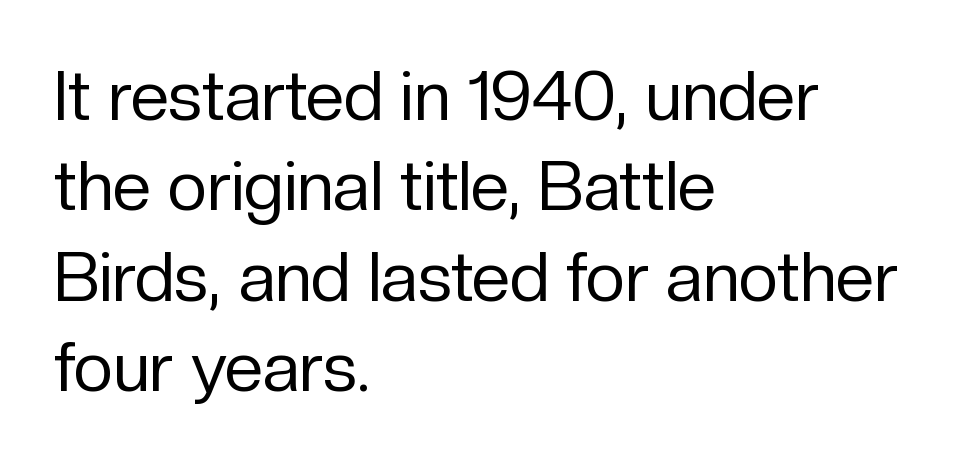
Type without underlining. The rendering keeps characters at their native spacing. Weight: not bold — regular or lighter. Notice how descenders clear the ascenders below comfortably — that's standard leading. Upright lettering throughout. Each letter keeps its own natural width here, so spacing adapts to shape.
